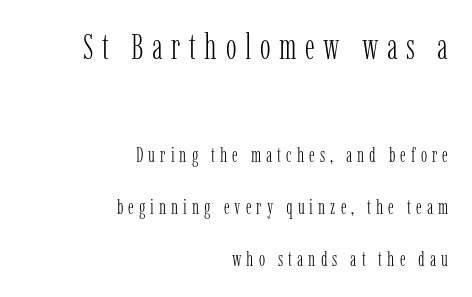
Q: Is the text bold? A: No.
Q: Is the text italic (slanted)? A: No, it is upright.
Q: Is the typeface a serif or a sans-serif typeface? A: Serif.
Q: Is the text underlined? A: No.
Q: How is the paragraph aligned? A: Right-aligned.
Q: Is the spacing between letters normal or unusually wide? A: Unusually wide.
Q: Is the spacing between lines tight, normal or loose? A: Loose.
Q: Which block of text is set in a larger size, the first (top) or the second (bottom)? A: The first (top) one.
Q: Width (condensed, normal, or wide)? A: Condensed.
Q: Stroke contrast? A: Low.
Q: x-height? A: Medium.
Q: Monospaced? A: No.
